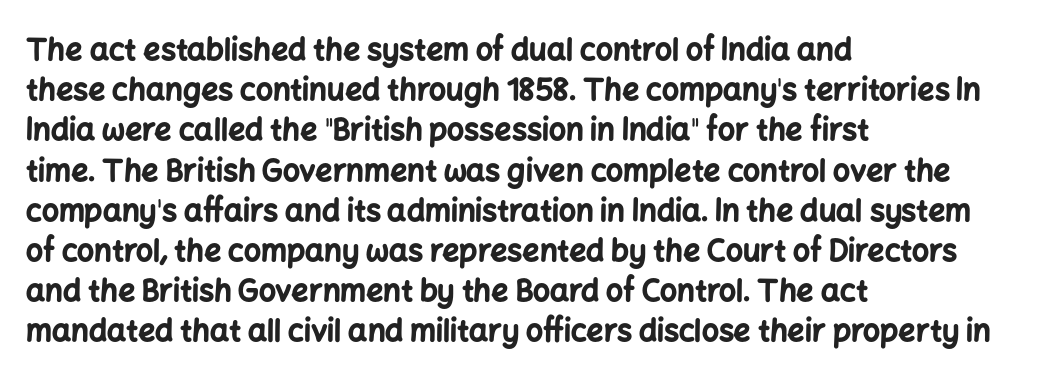
The image shows 30 px bold sans-serif type, upright; set left-aligned, normal line spacing (1.34x), normal letter spacing, not underlined; low stroke contrast and a medium x-height.
